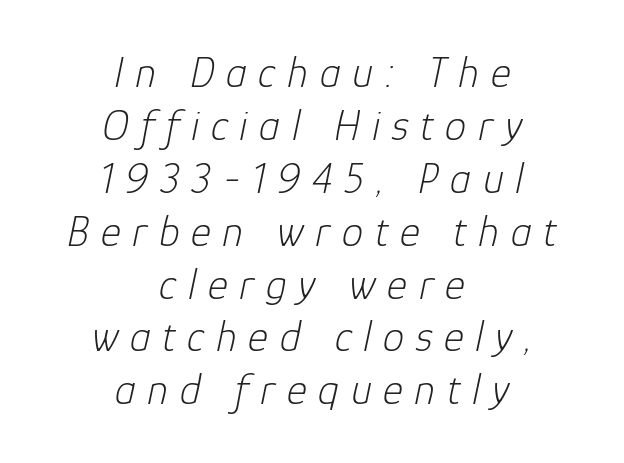
Q: Is the text bold? A: No.
Q: Is the text italic (slanted)? A: Yes, it leans right by about 12 degrees.
Q: Is the text underlined? A: No.
Q: How is the paragraph aligned? A: Centered.
Q: Is the spacing between letters normal or unusually wide? A: Unusually wide.
Q: Width (condensed, normal, or wide)? A: Normal.
Q: Stroke contrast? A: Low.
Q: x-height? A: Medium.
Q: Monospaced? A: No.
